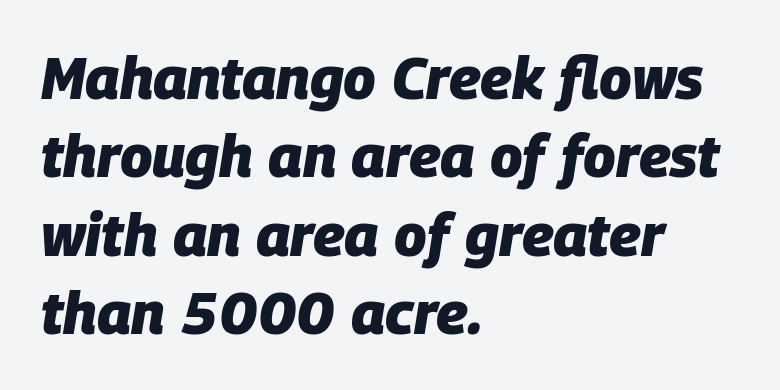
Q: Is the text bold? A: Yes.
Q: Is the text italic (slanted)? A: Yes, it leans right by about 9 degrees.
Q: Is the text underlined? A: No.
Q: How is the paragraph aligned? A: Left-aligned.
Q: Is the spacing between letters normal or unusually wide? A: Normal.
Q: Is the spacing between lines tight, normal or loose? A: Normal.
Q: Width (condensed, normal, or wide)? A: Normal.
Q: Stroke contrast? A: Low.
Q: x-height? A: Large.
Q: Monospaced? A: No.
